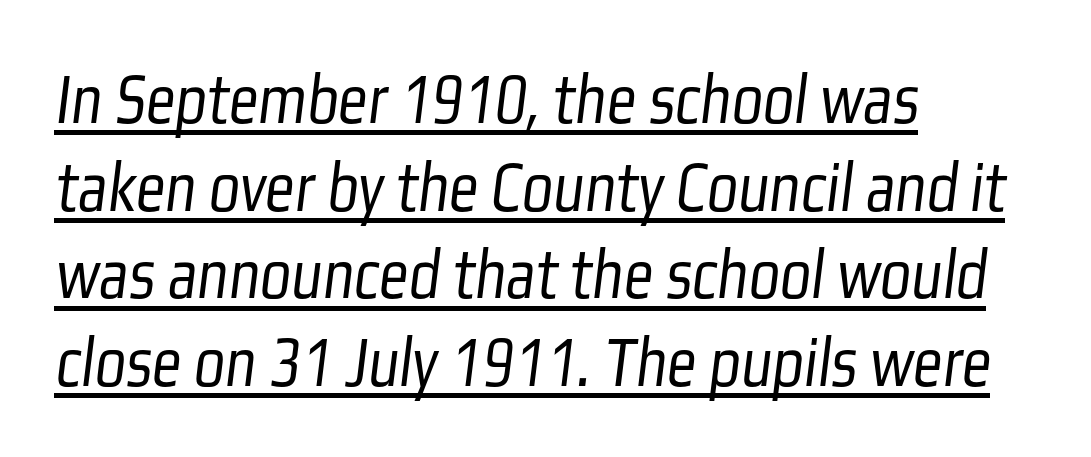
Note: no serifs on the glyphs. Like a heading marked for emphasis, these lines bear an underscore. The rendering uses natural spacing where letterforms have individual widths. The passage is arranged the way most books set body copy — flush left. Each word holds together tightly as a unit, with standard inter-letter gaps.
